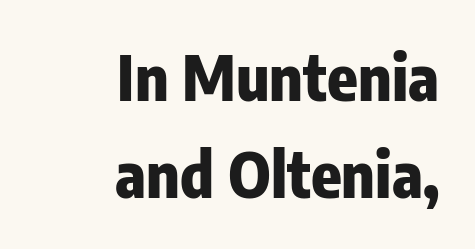
Q: Is the text bold? A: Yes.
Q: Is the text italic (slanted)? A: No, it is upright.
Q: Is the typeface a serif or a sans-serif typeface? A: Sans-serif.
Q: Is the text underlined? A: No.
Q: How is the paragraph aligned? A: Right-aligned.
Q: Is the spacing between letters normal or unusually wide? A: Normal.
Q: Is the spacing between lines tight, normal or loose? A: Normal.
Q: Width (condensed, normal, or wide)? A: Condensed.
Q: Stroke contrast? A: Low.
Q: x-height? A: Medium.
Q: Monospaced? A: No.
